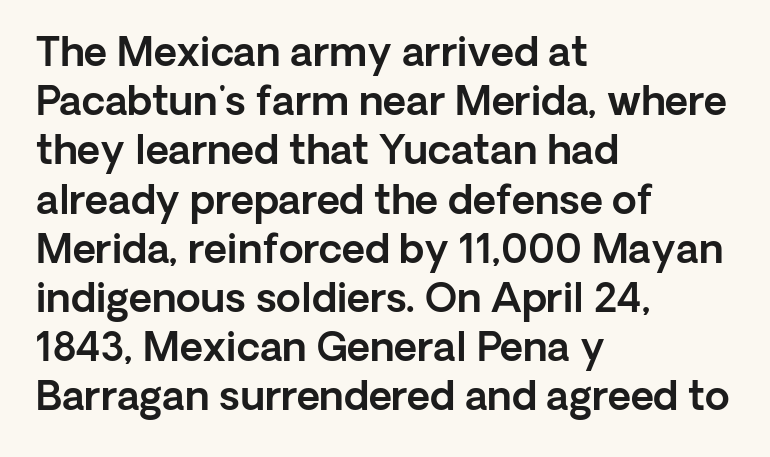
Q: Is the text italic (slanted)? A: No, it is upright.
Q: Is the typeface a serif or a sans-serif typeface? A: Sans-serif.
Q: Is the text underlined? A: No.
Q: How is the paragraph aligned? A: Left-aligned.
Q: Is the spacing between letters normal or unusually wide? A: Normal.
Q: Width (condensed, normal, or wide)? A: Normal.
Q: x-height? A: Medium.
Q: Monospaced? A: No.
